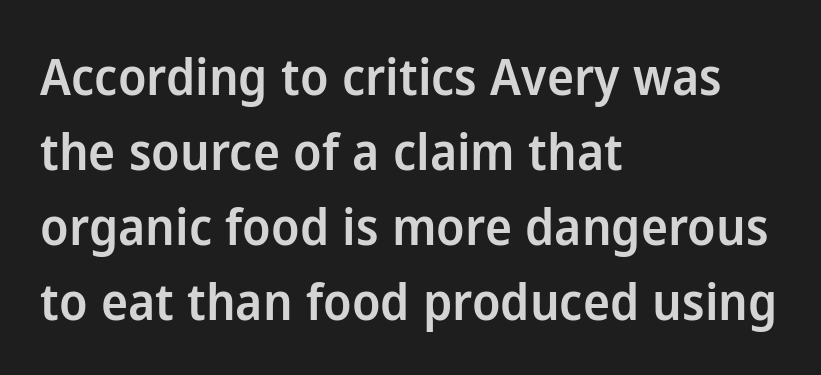
A fair bit of extra ink — the face is semibold, not bold. The passage shown has conventional tracking throughout. These lines are composed in type without serifs. Any mark beneath the type? The region is blank. The lines in this sample share a left origin and differ only in where they stop.
